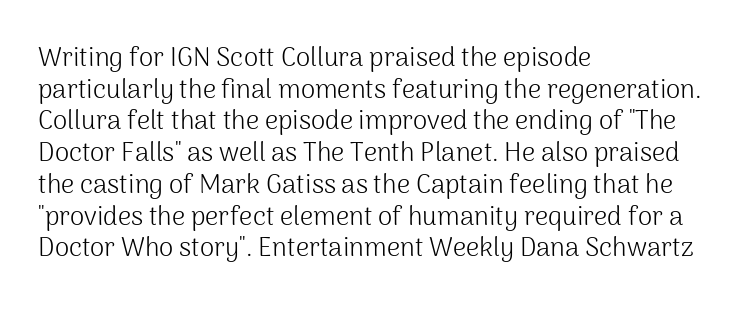
Q: Is the text bold? A: No.
Q: Is the text italic (slanted)? A: No, it is upright.
Q: Is the text underlined? A: No.
Q: How is the paragraph aligned? A: Left-aligned.
Q: Is the spacing between letters normal or unusually wide? A: Normal.
